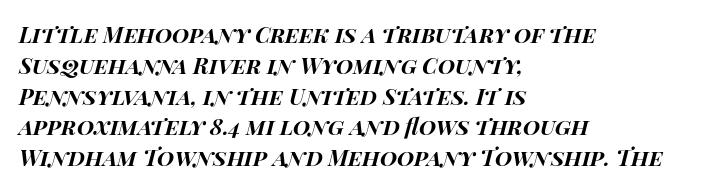
{"italic": "yes", "lean": "right", "slant_degrees": 14, "bold": "yes", "underline": "no", "align": "left", "line_spacing": "normal", "line_spacing_ratio": 1.4, "letter_spacing": "normal", "letter_spacing_em": 0.0, "glyph_px": 22}
